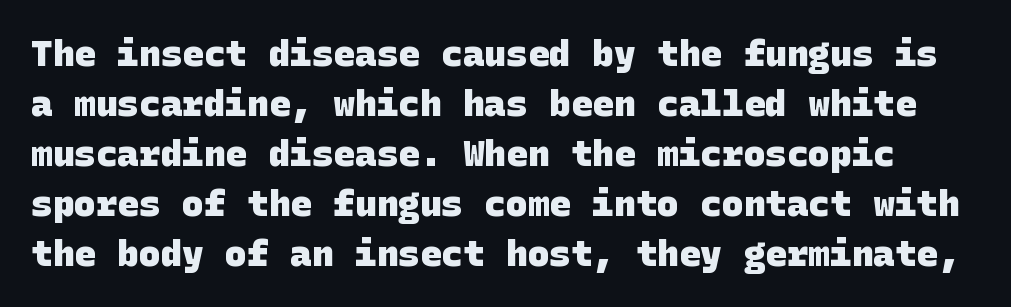
Q: Is the text bold? A: Yes.
Q: Is the typeface a serif or a sans-serif typeface? A: Sans-serif.
Q: Is the text underlined? A: No.
Q: Is the spacing between letters normal or unusually wide? A: Normal.
Q: Is the spacing between lines tight, normal or loose? A: Normal.
Q: Width (condensed, normal, or wide)? A: Normal.
Q: Stroke contrast? A: Low.
Q: x-height? A: Large.
